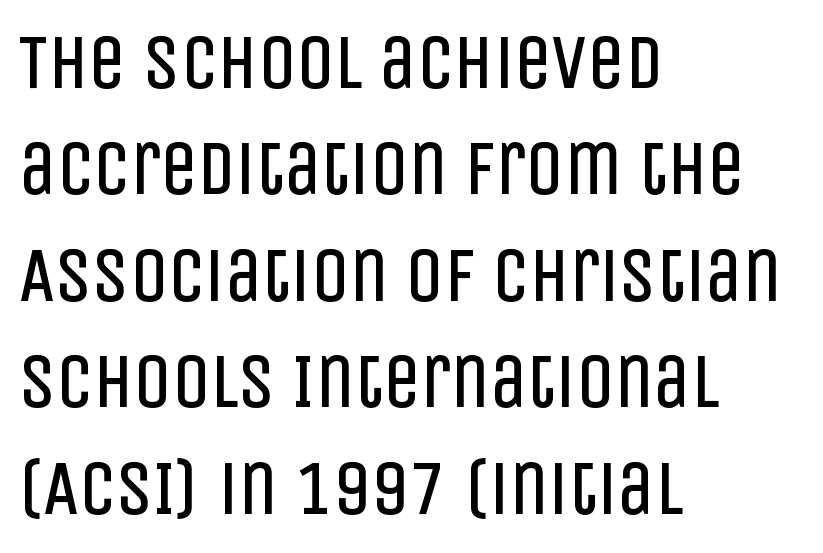
When letters stand straight like this, we call the style roman or upright. The rows are spaced the way most documents space them. Weight: not bold — regular or lighter. Varying glyph widths throughout — classic text-font behaviour. The typeface chosen for these lines omits serifs. In terms of letterspacing, this is plain default setting.
